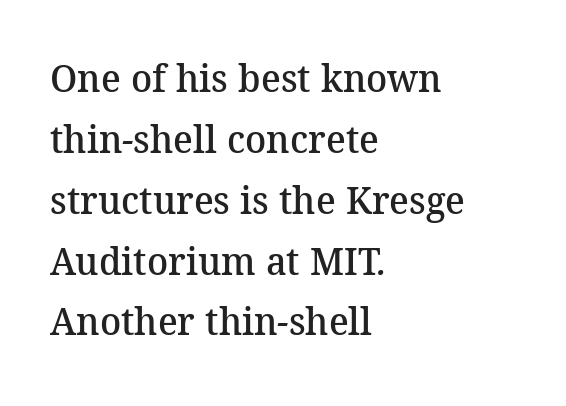
You can tell from the footed stems that serif type was used. The words here are not underlined. Is the block centered? No — it sits flush against the left margin. The type is set solid horizontally, with unmodified tracking. Character widths vary here, with narrow letters taking less room than wide ones. Caption: semibold face, moderately heavy strokes.
